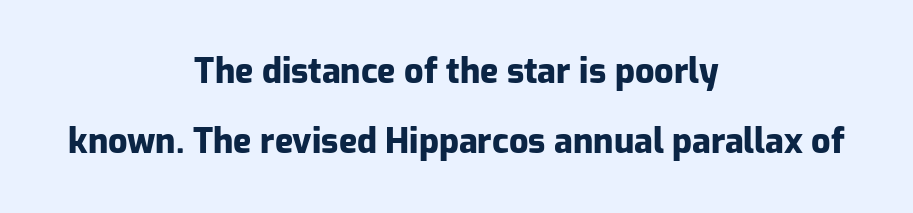
Q: Is the text bold? A: Yes.
Q: Is the text italic (slanted)? A: No, it is upright.
Q: Is the typeface a serif or a sans-serif typeface? A: Sans-serif.
Q: Is the text underlined? A: No.
Q: How is the paragraph aligned? A: Centered.
Q: Is the spacing between letters normal or unusually wide? A: Normal.
Q: Is the spacing between lines tight, normal or loose? A: Loose.
Q: Width (condensed, normal, or wide)? A: Normal.
Q: Stroke contrast? A: Low.
Q: x-height? A: Medium.
Q: Monospaced? A: No.
